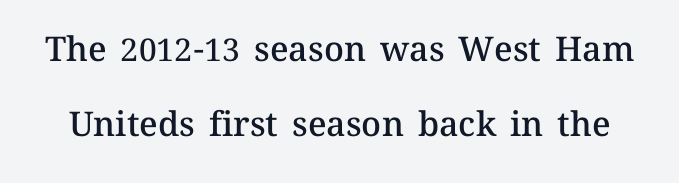
The image shows 34 px semibold type, upright; set loose line spacing (2.21x), normal letter spacing, not underlined; medium stroke contrast and a medium x-height.
